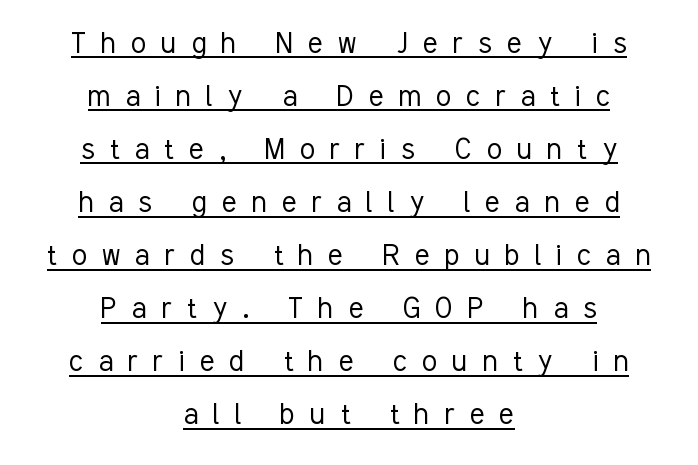
Tracking value appears strongly positive — letters spread wide. Think standard paragraph weight, or any step lighter than that. Compared with typical paragraphs, the rows here are spaced about the same. The rendered words wear a rule along their underside.
